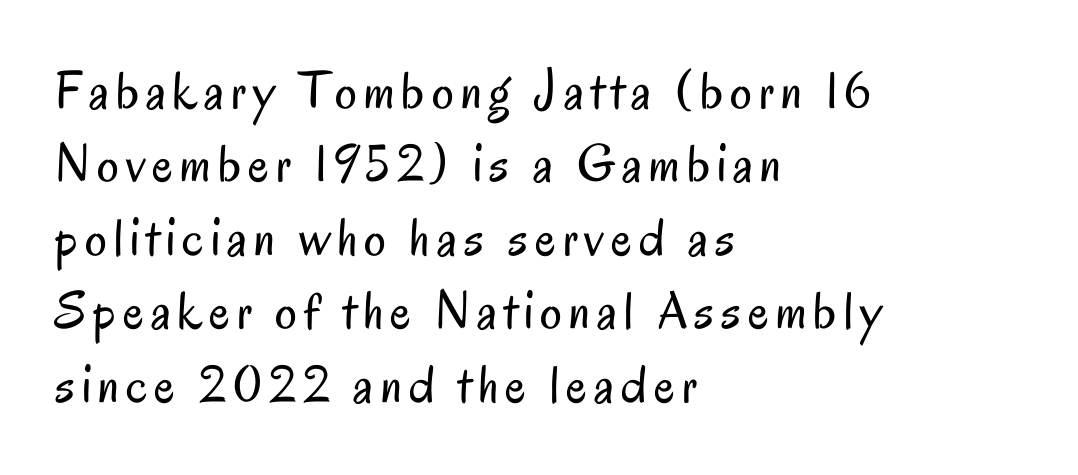
Q: Is the text bold? A: No.
Q: Is the text italic (slanted)? A: No, it is upright.
Q: Is the typeface a serif or a sans-serif typeface? A: Sans-serif.
Q: Is the text underlined? A: No.
Q: How is the paragraph aligned? A: Left-aligned.
Q: Is the spacing between lines tight, normal or loose? A: Normal.
Q: Width (condensed, normal, or wide)? A: Condensed.
Q: Stroke contrast? A: Low.
Q: x-height? A: Small.
Q: Monospaced? A: No.
